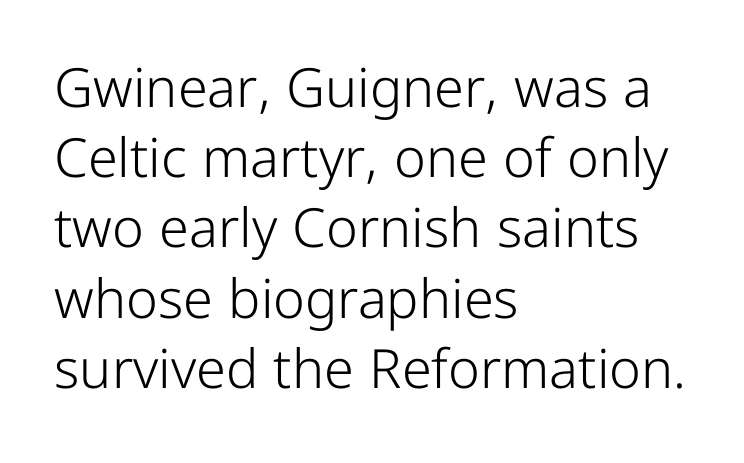
The image shows 54 px light, condensed sans-serif type, upright; set left-aligned, normal line spacing (1.3x), normal letter spacing, not underlined; low stroke contrast and a medium x-height.
